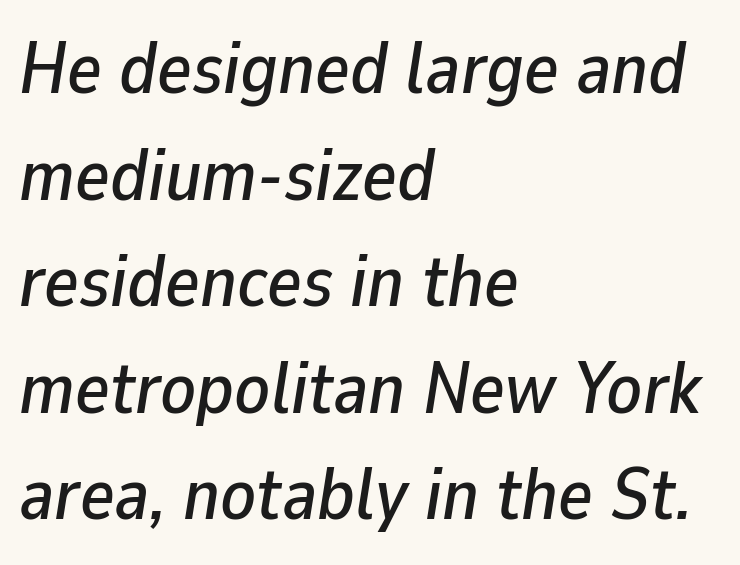
{"italic": "yes", "lean": "right", "slant_degrees": 9, "width": "normal", "stroke_contrast": "low", "x_height": "medium", "monospaced": "no", "underline": "no", "align": "left", "line_spacing": "normal", "line_spacing_ratio": 1.46, "letter_spacing": "normal", "letter_spacing_em": 0.0, "glyph_px": 73}
